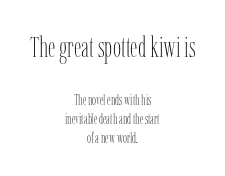
Q: Is the text bold? A: No.
Q: Is the text italic (slanted)? A: No, it is upright.
Q: Is the text underlined? A: No.
Q: How is the paragraph aligned? A: Centered.
Q: Is the spacing between letters normal or unusually wide? A: Normal.
Q: Is the spacing between lines tight, normal or loose? A: Normal.
Q: Which block of text is set in a larger size, the first (top) or the second (bottom)? A: The first (top) one.
Q: Width (condensed, normal, or wide)? A: Condensed.
Q: Stroke contrast? A: Low.
Q: x-height? A: Medium.
Q: Monospaced? A: No.
